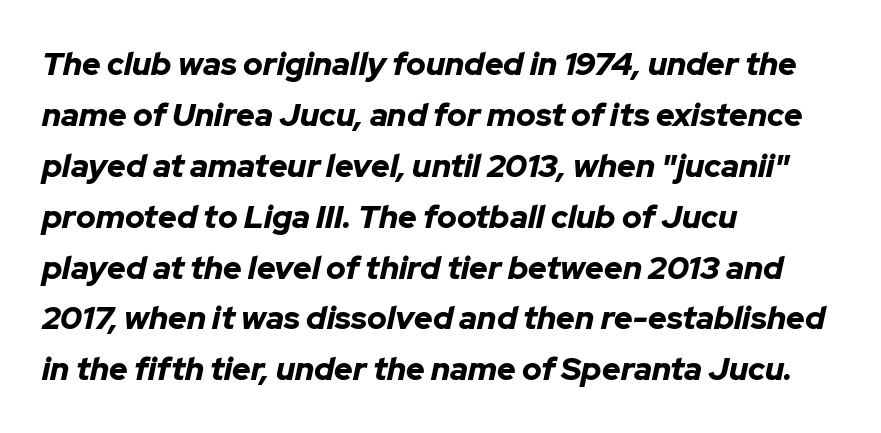
The image shows 32 px bold type, italic (leaning right); set left-aligned, normal line spacing (1.59x), normal letter spacing, not underlined; low stroke contrast and a medium x-height.
